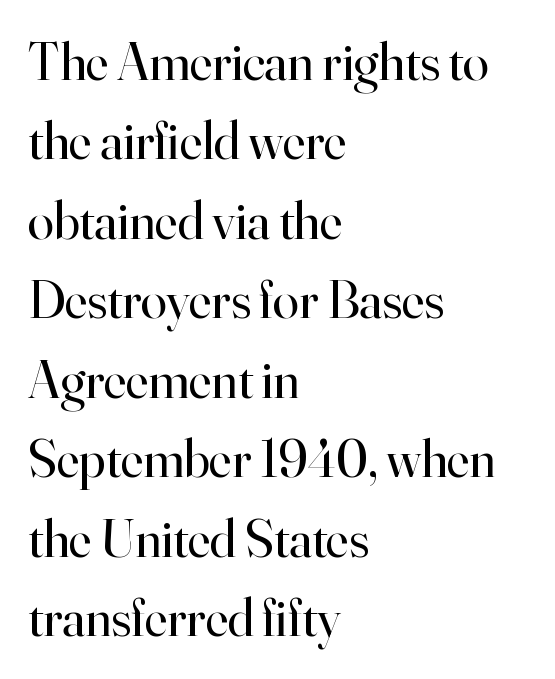
{"serif": "yes", "italic": "no", "bold": "no", "weight": "regular", "width": "normal", "stroke_contrast": "high", "x_height": "small", "monospaced": "no", "underline": "no", "align": "left", "line_spacing": "normal", "line_spacing_ratio": 1.5, "letter_spacing": "normal", "letter_spacing_em": 0.0, "glyph_px": 53}
